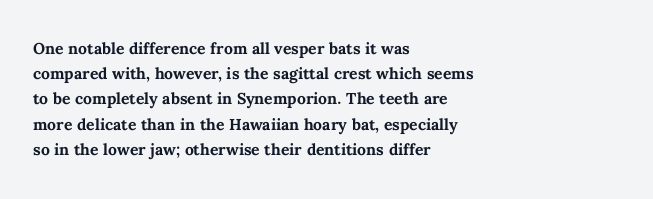
The image shows 21 px bold type, upright; set left-aligned, line spacing 1.2x, normal letter spacing, not underlined.
